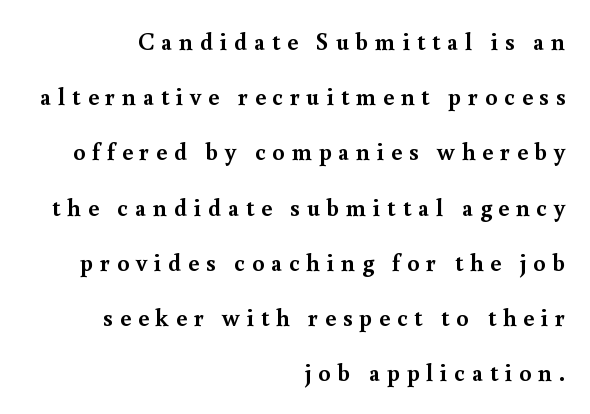
{"italic": "no", "bold": "yes", "underline": "no", "align": "right", "line_spacing": "loose", "line_spacing_ratio": 2.3, "letter_spacing": "wide", "letter_spacing_em": 0.29, "glyph_px": 24}
